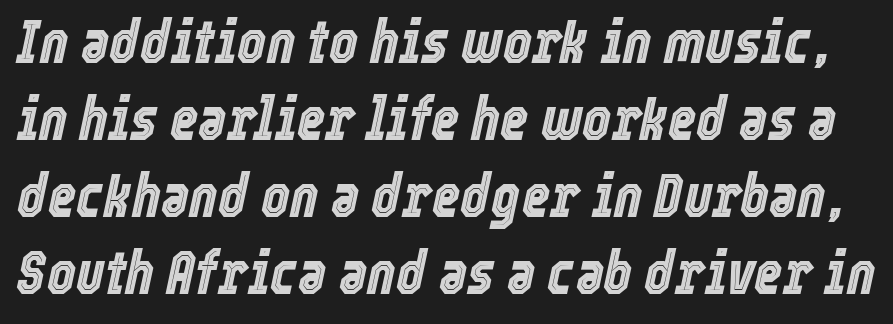
Q: Is the text italic (slanted)? A: Yes, it leans right by about 12 degrees.
Q: Is the text underlined? A: No.
Q: Is the spacing between letters normal or unusually wide? A: Normal.
Q: Is the spacing between lines tight, normal or loose? A: Normal.
Q: Width (condensed, normal, or wide)? A: Condensed.
Q: x-height? A: Medium.
Q: Monospaced? A: No.
